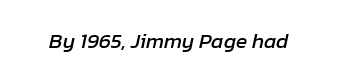
Q: Is the text italic (slanted)? A: Yes, it leans right by about 12 degrees.
Q: Is the text underlined? A: No.
Q: Is the spacing between letters normal or unusually wide? A: Normal.
